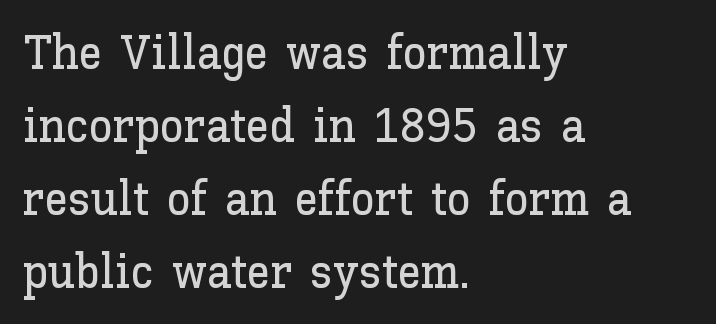
No italicization has been applied; the sample stays upright. Between one letter and the next there's only the usual sliver of space. The lines in this sample share a left origin and differ only in where they stop. The face used here is proportionally spaced, like ordinary book or web type.
